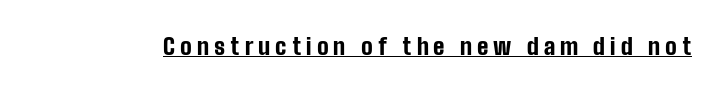
{"italic": "no", "bold": "yes", "underline": "yes", "letter_spacing": "wide", "letter_spacing_em": 0.22, "glyph_px": 23}
